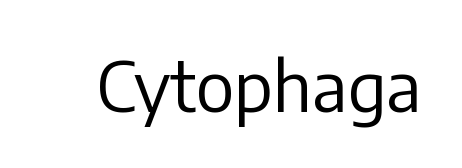
Bold? No — there's no thickening of the strokes. Words appear dense and cohesive because spacing is normal. Type without underlining. Nothing sits at the stroke ends, so this counts as sans-serif. This is the regular roman posture of the typeface. Think of a printed novel: that variable character pitch is what you see here.
